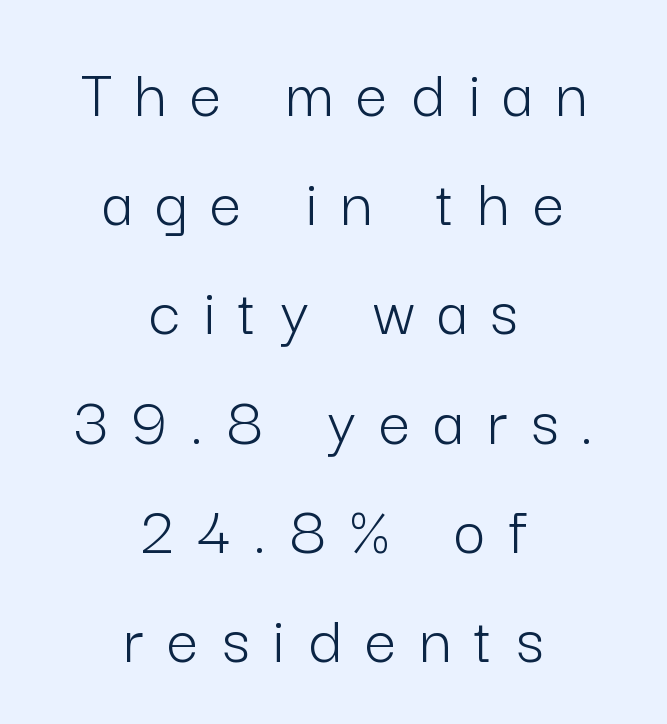
The paragraph has two soft edges and a firm central axis. Interline gaps are of average width in this sample. The tracking jumps out immediately: characters are airy and widely separated. The rendering shows plain stroke endings on the letterforms — a sans-serif design.
